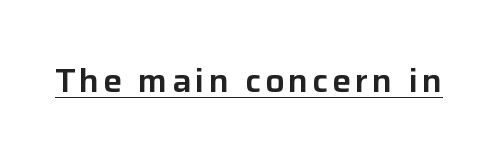
A typesetter would call this proportional, since set widths differ per character. The text was rendered using a sans face with plain stroke endings. A continuous stroke trails under the words, as in a hyperlink. Quick note: not italic, upright.
